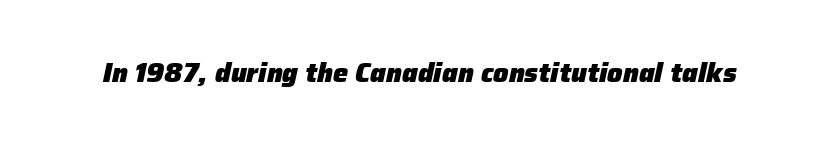
The image shows 27 px bold type, italic (leaning right); set normal letter spacing, not underlined.
